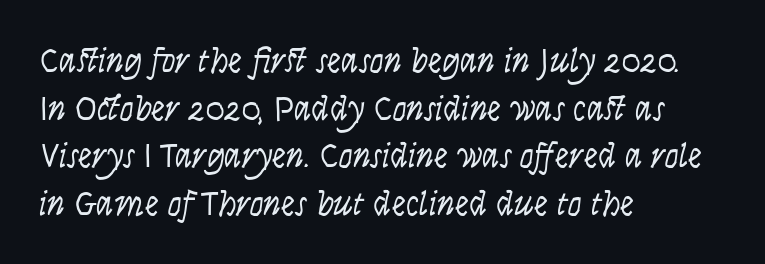
{"italic": "yes", "lean": "right", "slant_degrees": 9, "bold": "no", "weight": "light", "width": "condensed", "stroke_contrast": "low", "x_height": "large", "monospaced": "no", "underline": "no", "align": "left", "line_spacing": "normal", "line_spacing_ratio": 1.36, "letter_spacing": "normal", "letter_spacing_em": 0.0, "glyph_px": 35}
